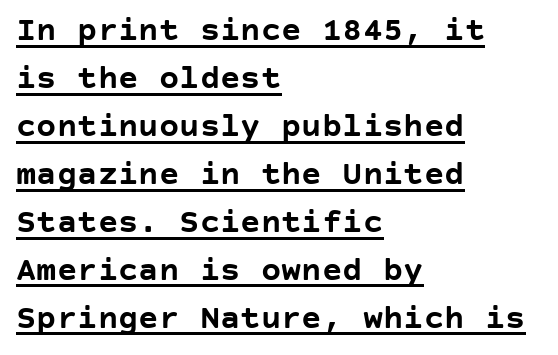
Q: Is the text bold? A: Yes.
Q: Is the text italic (slanted)? A: No, it is upright.
Q: Is the typeface a serif or a sans-serif typeface? A: Sans-serif.
Q: Is the text underlined? A: Yes.
Q: How is the paragraph aligned? A: Left-aligned.
Q: Is the spacing between letters normal or unusually wide? A: Normal.
Q: Is the spacing between lines tight, normal or loose? A: Normal.
Q: Width (condensed, normal, or wide)? A: Normal.
Q: Stroke contrast? A: Low.
Q: x-height? A: Large.
